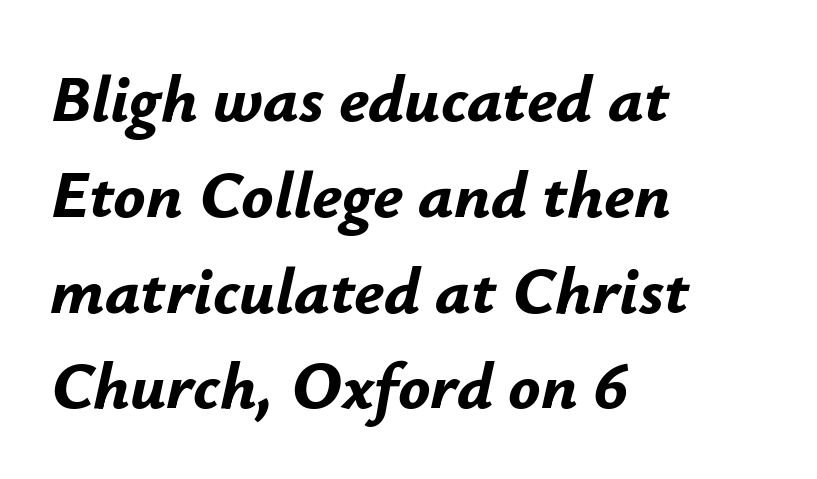
Q: Is the text bold? A: Yes.
Q: Is the text italic (slanted)? A: Yes, it leans right by about 12 degrees.
Q: Is the text underlined? A: No.
Q: How is the paragraph aligned? A: Left-aligned.
Q: Is the spacing between letters normal or unusually wide? A: Normal.
Q: Is the spacing between lines tight, normal or loose? A: Normal.
Q: Width (condensed, normal, or wide)? A: Normal.
Q: Stroke contrast? A: Low.
Q: x-height? A: Small.
Q: Monospaced? A: No.
